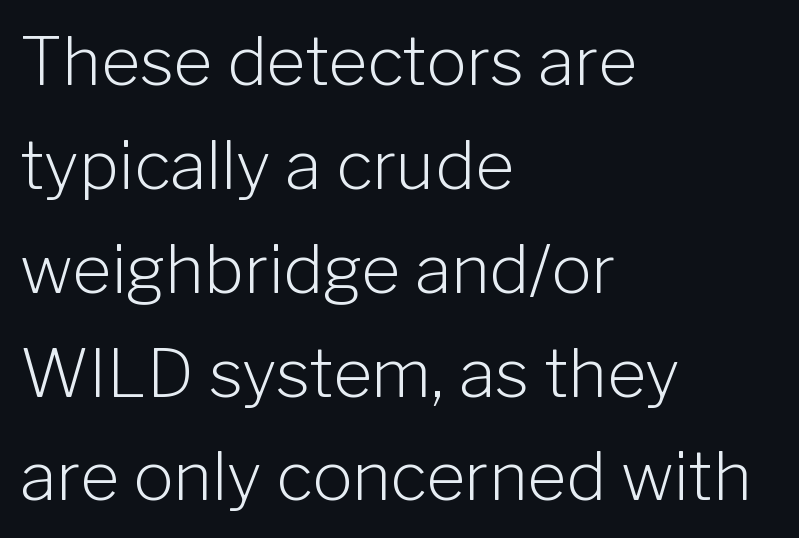
{"serif": "no", "italic": "no", "bold": "no", "weight": "light", "width": "normal", "stroke_contrast": "low", "x_height": "medium", "monospaced": "no", "underline": "no", "align": "left", "line_spacing": "normal", "line_spacing_ratio": 1.55, "letter_spacing": "normal", "letter_spacing_em": 0.0, "glyph_px": 67}
